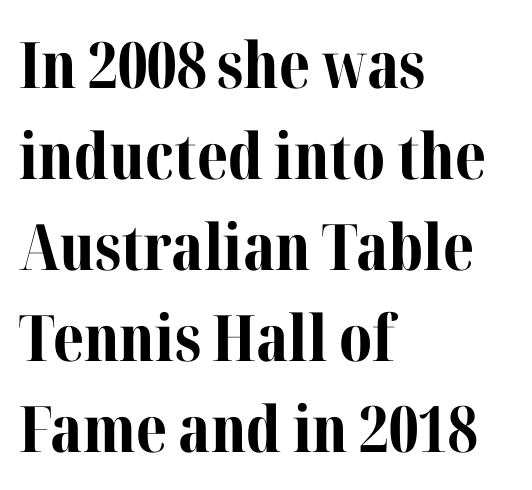
{"serif": "yes", "italic": "no", "bold": "yes", "weight": "bold", "width": "normal", "stroke_contrast": "medium", "x_height": "medium", "monospaced": "no", "underline": "no", "align": "left", "line_spacing": "normal", "line_spacing_ratio": 1.42, "letter_spacing": "normal", "letter_spacing_em": 0.0, "glyph_px": 64}
